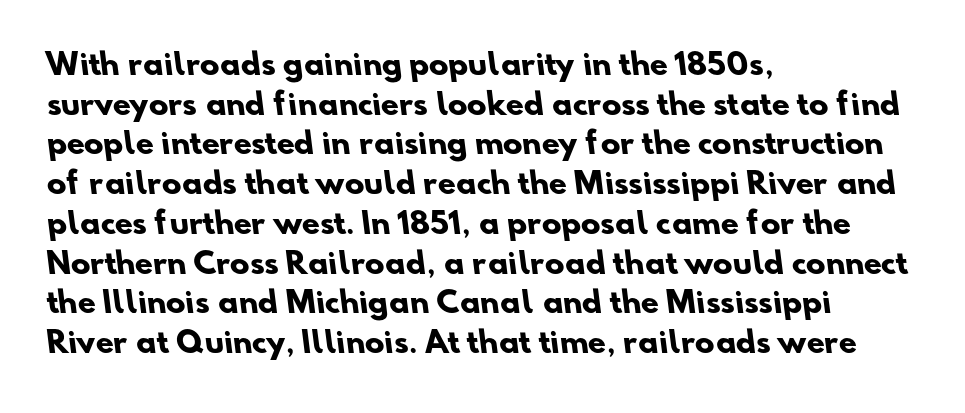
Q: Is the text bold? A: Yes.
Q: Is the typeface a serif or a sans-serif typeface? A: Sans-serif.
Q: Is the text underlined? A: No.
Q: How is the paragraph aligned? A: Left-aligned.
Q: Is the spacing between letters normal or unusually wide? A: Normal.
Q: Is the spacing between lines tight, normal or loose? A: Normal.
Q: Width (condensed, normal, or wide)? A: Normal.
Q: Stroke contrast? A: Low.
Q: x-height? A: Small.
Q: Monospaced? A: No.
